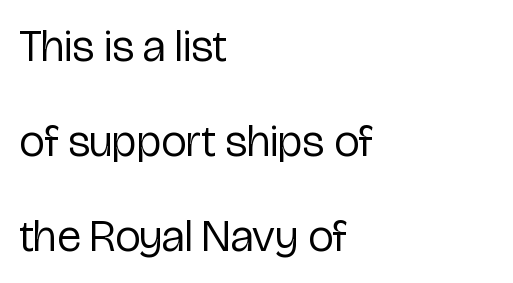
The letters sit at their default tracking, neither squeezed nor spread. The rendering uses a large line-height, opening up the rows. You can tell it's not italic because the verticals are truly vertical. Typeset ragged right — the left edge is the straight one. On a weight scale, this lands at 450 or below.
